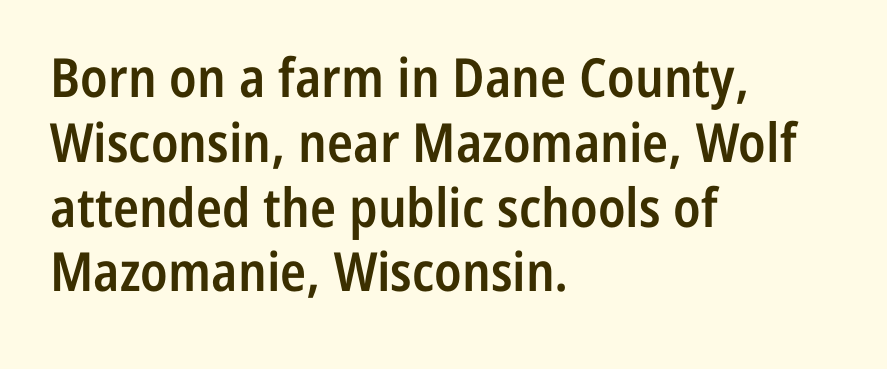
Q: Is the text bold? A: Semi-bold.
Q: Is the text italic (slanted)? A: No, it is upright.
Q: Is the typeface a serif or a sans-serif typeface? A: Sans-serif.
Q: Is the text underlined? A: No.
Q: How is the paragraph aligned? A: Left-aligned.
Q: Is the spacing between letters normal or unusually wide? A: Normal.
Q: Width (condensed, normal, or wide)? A: Condensed.
Q: Stroke contrast? A: Low.
Q: x-height? A: Medium.
Q: Monospaced? A: No.
